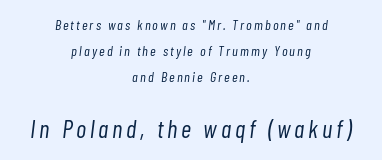
The face used here appears at its bigger size in the lower chunk. These lines were composed using italics. Horizontal alignment here is central, giving a formal, balanced look. Compared with a typical body face, this is equally light or lighter still. Bare-footed words on every line.
